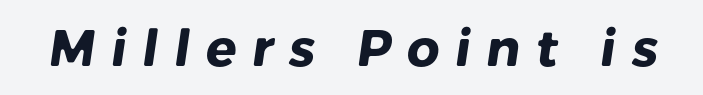
The image shows 51 px heavy sans-serif type; set unusually wide letter spacing (+0.3 em), not underlined; low stroke contrast and a medium x-height.
